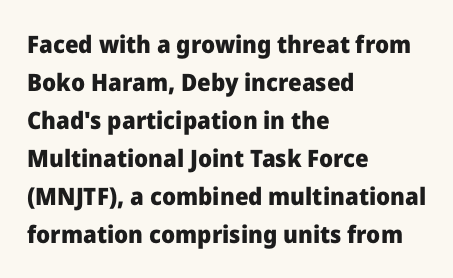
{"italic": "no", "bold": "yes", "underline": "no", "align": "left", "line_spacing": "normal", "line_spacing_ratio": 1.58, "letter_spacing": "normal", "letter_spacing_em": 0.0, "glyph_px": 24}
